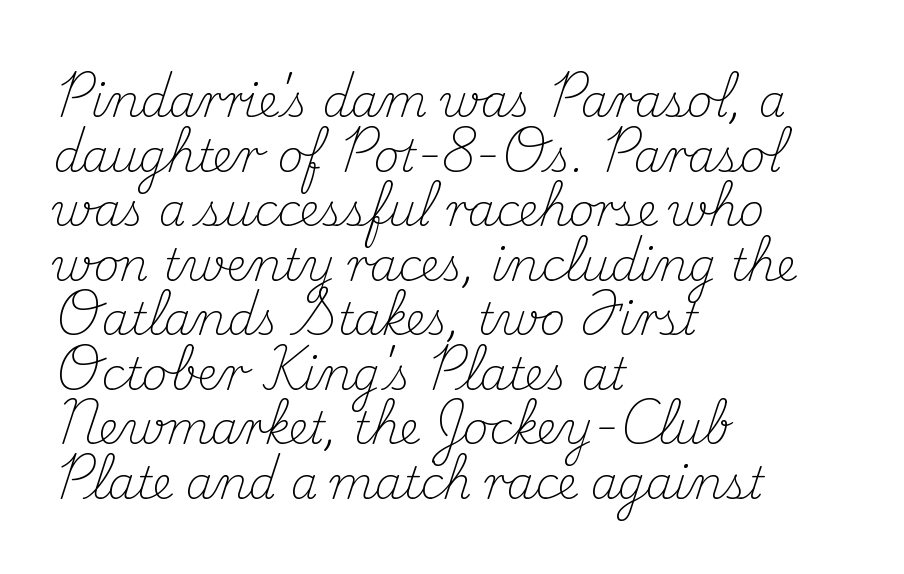
The image shows 44 px light serif type; set left-aligned, line spacing 1.24x, normal letter spacing, not underlined; medium stroke contrast and a small x-height.
